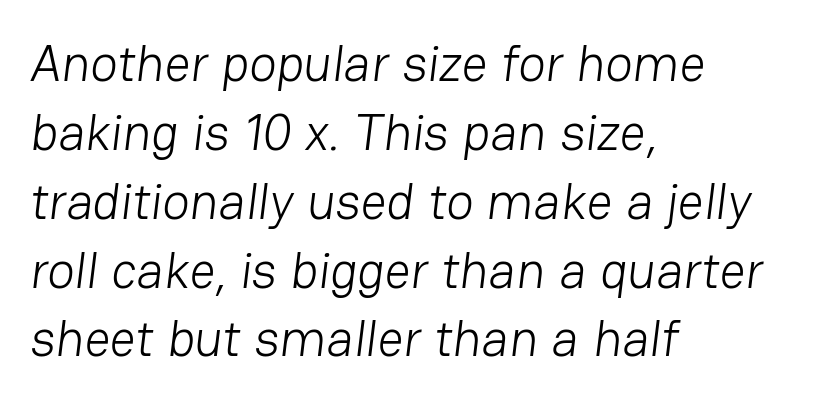
{"serif": "no", "bold": "no", "weight": "light", "width": "normal", "stroke_contrast": "low", "x_height": "medium", "monospaced": "no", "underline": "no", "align": "left", "line_spacing": "normal", "line_spacing_ratio": 1.35, "letter_spacing": "normal", "letter_spacing_em": 0.0, "glyph_px": 51}
